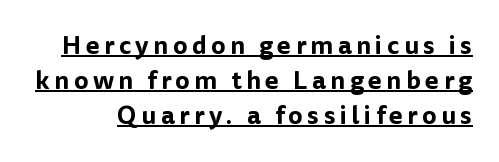
Q: Is the text italic (slanted)? A: No, it is upright.
Q: Is the text underlined? A: Yes.
Q: Is the spacing between lines tight, normal or loose? A: Normal.
